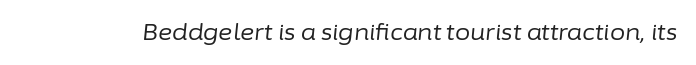
Each word holds together tightly as a unit, with standard inter-letter gaps. Stroke mass is kept to a normal reading level or below. Slant detected: the letters are inclined. Any mark beneath the type? The region is blank.
